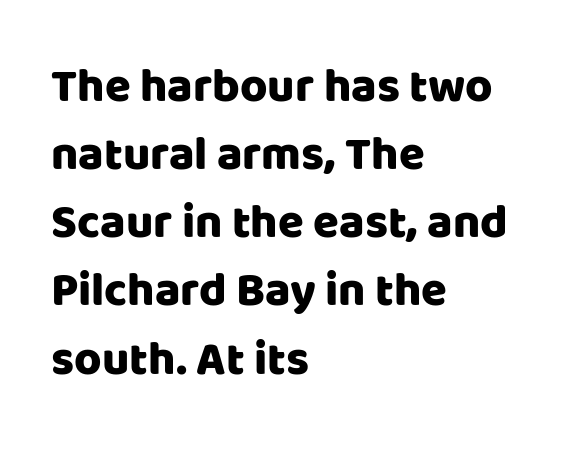
Teacher's note: observe the even left margin — that is flush-left alignment. The string is rendered with underlining switched off. Character widths vary here, with narrow letters taking less room than wide ones. Rows of type keep a routine distance in the vertical direction. Inter-character spacing is left at the font's built-in metrics. The letters carry no serifs — their stems end cleanly without finishing strokes.
